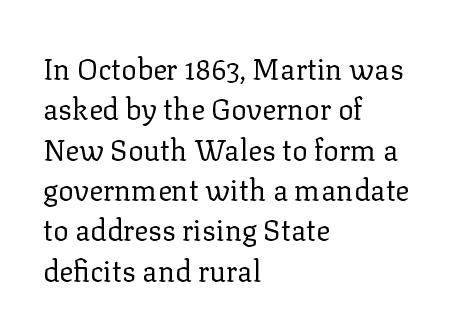
The image shows 29 px regular-weight serif type, upright; set left-aligned, normal line spacing (1.39x), normal letter spacing, not underlined; low stroke contrast and a medium x-height.
